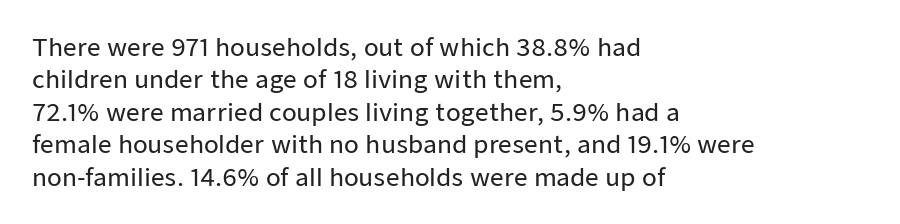
{"italic": "no", "underline": "no", "align": "left", "line_spacing": "normal", "line_spacing_ratio": 1.35, "letter_spacing": "normal", "letter_spacing_em": 0.0, "glyph_px": 24}
